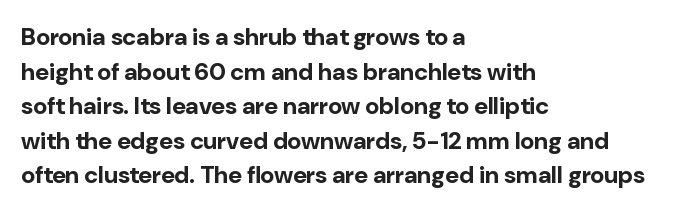
Q: Is the text bold? A: Yes.
Q: Is the text italic (slanted)? A: No, it is upright.
Q: Is the text underlined? A: No.
Q: How is the paragraph aligned? A: Left-aligned.
Q: Is the spacing between letters normal or unusually wide? A: Normal.
Q: Is the spacing between lines tight, normal or loose? A: Normal.
